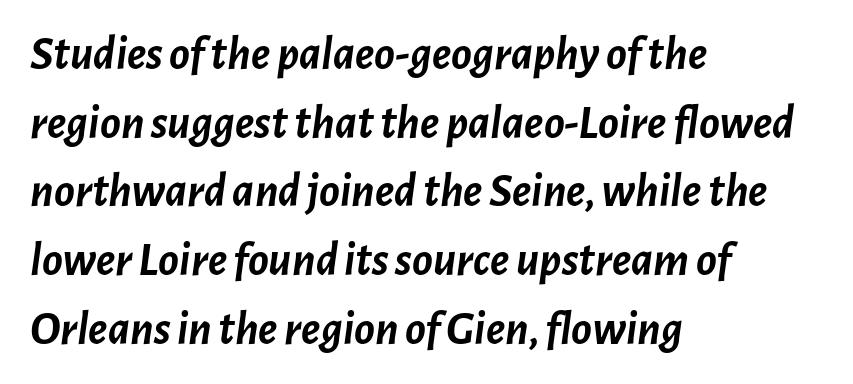
The image shows 48 px semibold type, italic (leaning right); set left-aligned, normal line spacing (1.43x), normal letter spacing, not underlined; low stroke contrast and a medium x-height.
